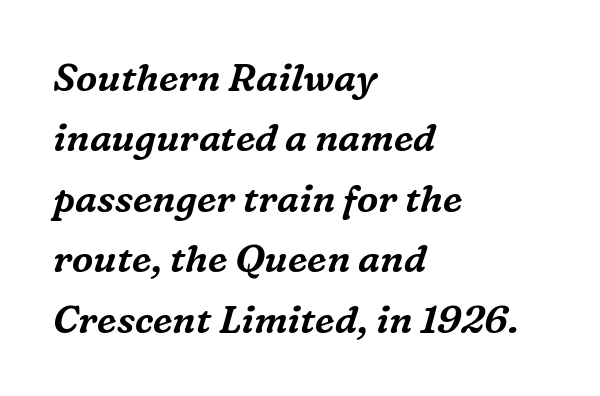
The image shows 38 px serif type, italic (leaning right); set left-aligned, normal line spacing (1.59x), normal letter spacing, not underlined; medium stroke contrast and a medium x-height.
